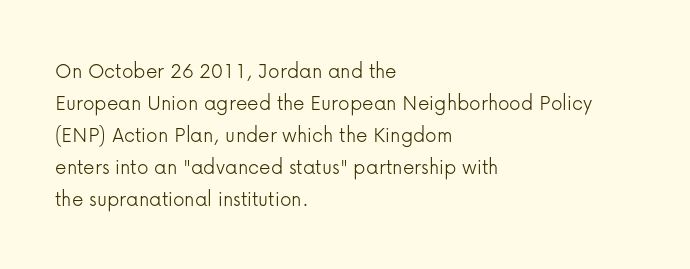
The image shows 23 px text type, upright; set left-aligned, normal line spacing (1.39x), normal letter spacing, not underlined.
